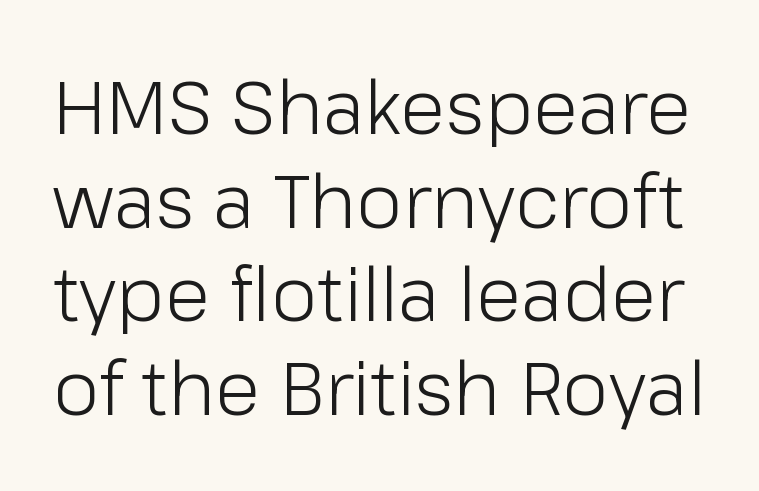
Q: Is the text bold? A: No.
Q: Is the text italic (slanted)? A: No, it is upright.
Q: Is the typeface a serif or a sans-serif typeface? A: Sans-serif.
Q: Is the text underlined? A: No.
Q: Is the spacing between letters normal or unusually wide? A: Normal.
Q: Is the spacing between lines tight, normal or loose? A: Normal.
Q: Width (condensed, normal, or wide)? A: Normal.
Q: Stroke contrast? A: Low.
Q: x-height? A: Medium.
Q: Monospaced? A: No.
